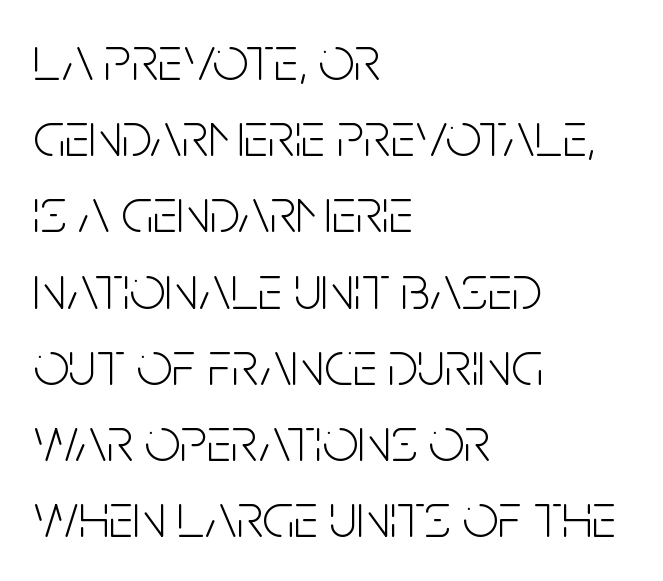
The image shows 63 px light, condensed sans-serif type, upright; set left-aligned, line spacing 1.21x, normal letter spacing, not underlined; low stroke contrast and a large x-height.
